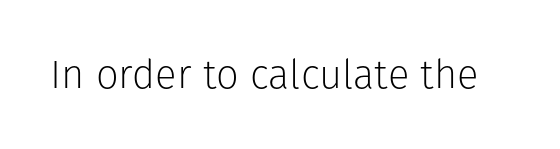
{"serif": "no", "italic": "no", "bold": "no", "weight": "light", "width": "normal", "stroke_contrast": "low", "x_height": "medium", "monospaced": "no", "underline": "no", "letter_spacing": "normal", "letter_spacing_em": 0.0, "glyph_px": 40}
